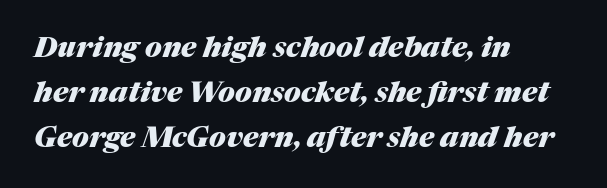
{"italic": "yes", "lean": "right", "slant_degrees": 17, "bold": "yes", "weight": "heavy", "width": "normal", "stroke_contrast": "medium", "x_height": "medium", "monospaced": "no", "underline": "no", "align": "left", "line_spacing": "normal", "line_spacing_ratio": 1.55, "letter_spacing": "normal", "letter_spacing_em": 0.0, "glyph_px": 29}
